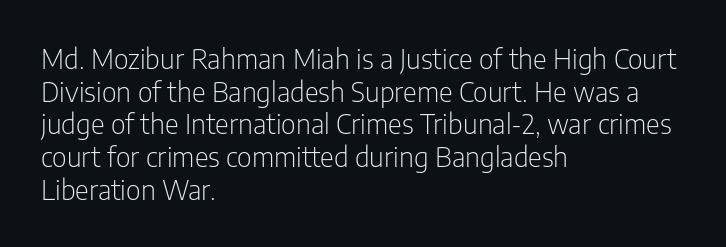
Q: Is the text bold? A: No.
Q: Is the text italic (slanted)? A: No, it is upright.
Q: Is the text underlined? A: No.
Q: How is the paragraph aligned? A: Left-aligned.
Q: Is the spacing between letters normal or unusually wide? A: Normal.
